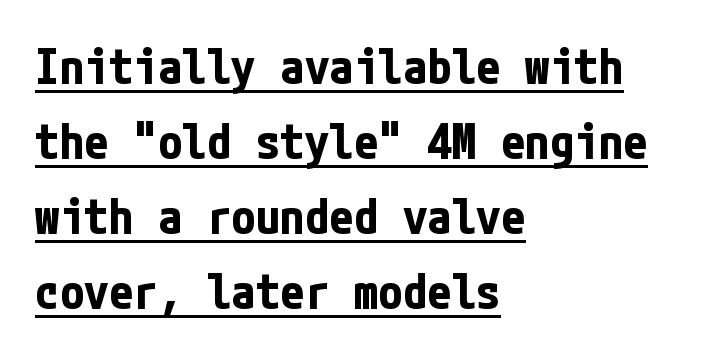
The image shows 49 px bold, condensed sans-serif type, upright; set left-aligned, normal line spacing (1.53x), normal letter spacing, underlined; low stroke contrast and a medium x-height.
